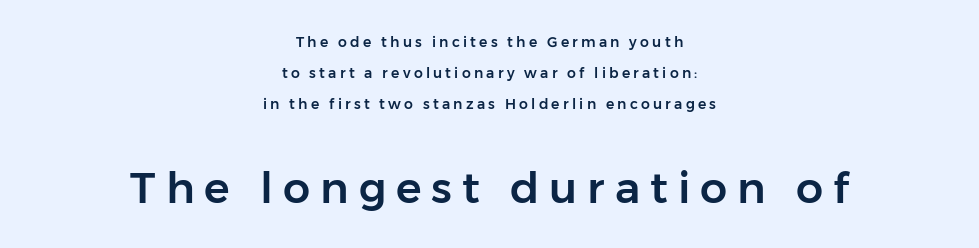
{"serif": "no", "italic": "no", "width": "normal", "stroke_contrast": "low", "x_height": "medium", "monospaced": "no", "underline": "no", "align": "center", "line_spacing": "loose", "line_spacing_ratio": 2.23, "letter_spacing": "wide", "letter_spacing_em": 0.23, "larger_block": "second", "size_ratio": 3.07, "glyph_px": 43}
